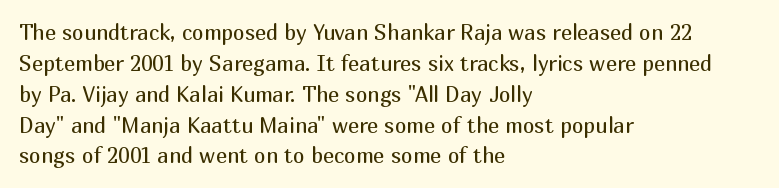
{"italic": "no", "bold": "no", "underline": "no", "align": "left", "line_spacing": "normal", "line_spacing_ratio": 1.47, "letter_spacing": "normal", "letter_spacing_em": 0.0, "glyph_px": 21}
